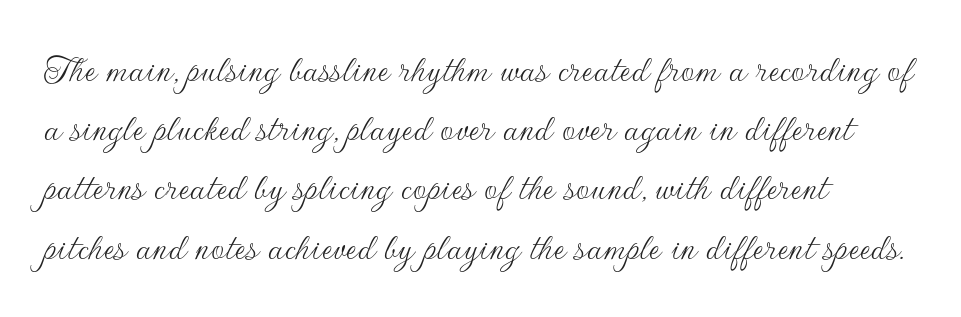
The image shows 42 px thin sans-serif type; set left-aligned, normal line spacing (1.41x), normal letter spacing, not underlined; low stroke contrast and a small x-height.
